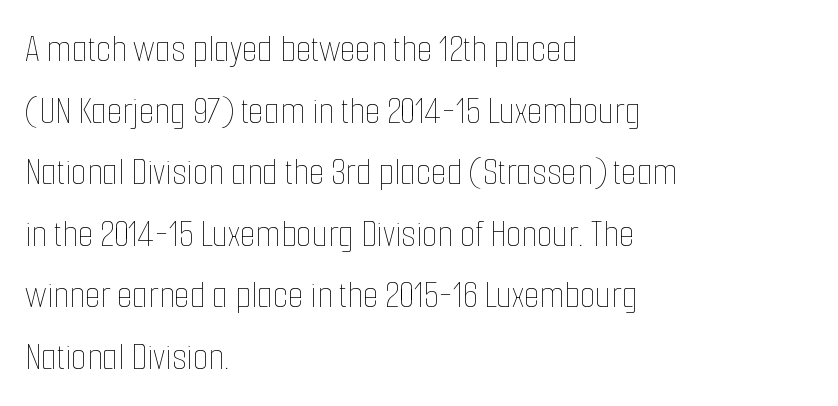
The image shows 40 px thin, condensed type, upright; set left-aligned, normal line spacing (1.54x), normal letter spacing, not underlined; low stroke contrast and a medium x-height.
